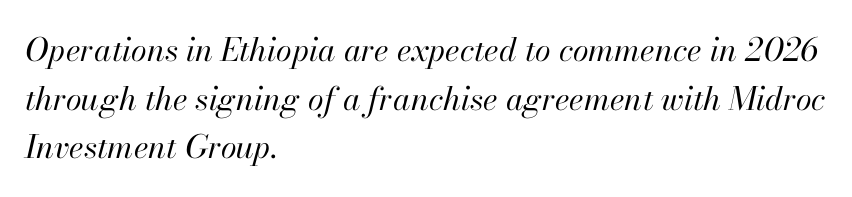
The image shows 32 px regular-weight type, italic (leaning right); set left-aligned, normal line spacing (1.52x), normal letter spacing, not underlined; high stroke contrast and a small x-height.
